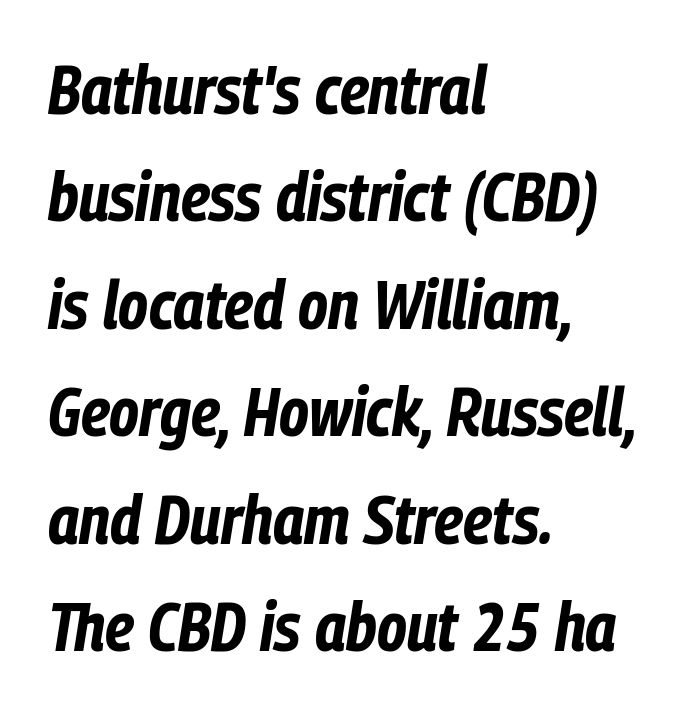
Q: Is the text bold? A: Yes.
Q: Is the text italic (slanted)? A: Yes, it leans right by about 9 degrees.
Q: Is the text underlined? A: No.
Q: How is the paragraph aligned? A: Left-aligned.
Q: Is the spacing between letters normal or unusually wide? A: Normal.
Q: Is the spacing between lines tight, normal or loose? A: Normal.
Q: Width (condensed, normal, or wide)? A: Condensed.
Q: Stroke contrast? A: Low.
Q: x-height? A: Medium.
Q: Monospaced? A: No.
